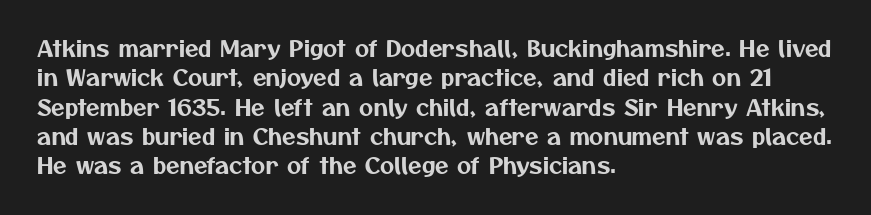
The type is set solid horizontally, with unmodified tracking. The lines in this sample share a left origin and differ only in where they stop. Baseline-to-baseline distance is the conventional proportion of letter height. Type without underlining.
